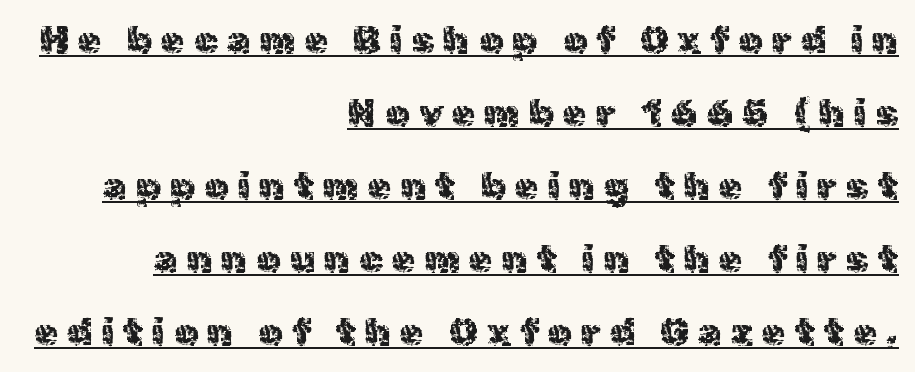
{"serif": "no", "italic": "no", "width": "normal", "x_height": "medium", "monospaced": "no", "underline": "yes", "align": "right", "line_spacing": "loose", "line_spacing_ratio": 1.92, "letter_spacing": "wide", "letter_spacing_em": 0.24, "glyph_px": 38}
